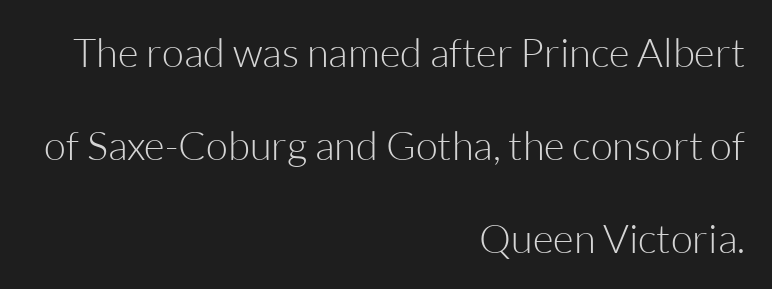
Q: Is the text bold? A: No.
Q: Is the text italic (slanted)? A: No, it is upright.
Q: Is the typeface a serif or a sans-serif typeface? A: Sans-serif.
Q: Is the text underlined? A: No.
Q: How is the paragraph aligned? A: Right-aligned.
Q: Is the spacing between letters normal or unusually wide? A: Normal.
Q: Is the spacing between lines tight, normal or loose? A: Loose.
Q: Width (condensed, normal, or wide)? A: Normal.
Q: Stroke contrast? A: Low.
Q: x-height? A: Medium.
Q: Monospaced? A: No.
